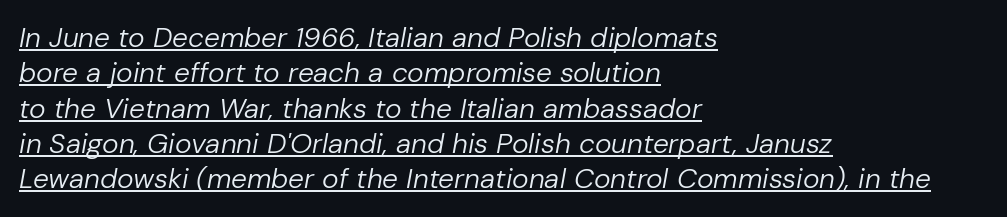
{"italic": "yes", "lean": "right", "slant_degrees": 10, "bold": "no", "weight": "regular", "width": "normal", "stroke_contrast": "low", "x_height": "medium", "monospaced": "no", "underline": "yes", "align": "left", "line_spacing": "normal", "line_spacing_ratio": 1.26, "letter_spacing": "normal", "letter_spacing_em": 0.0, "glyph_px": 28}
